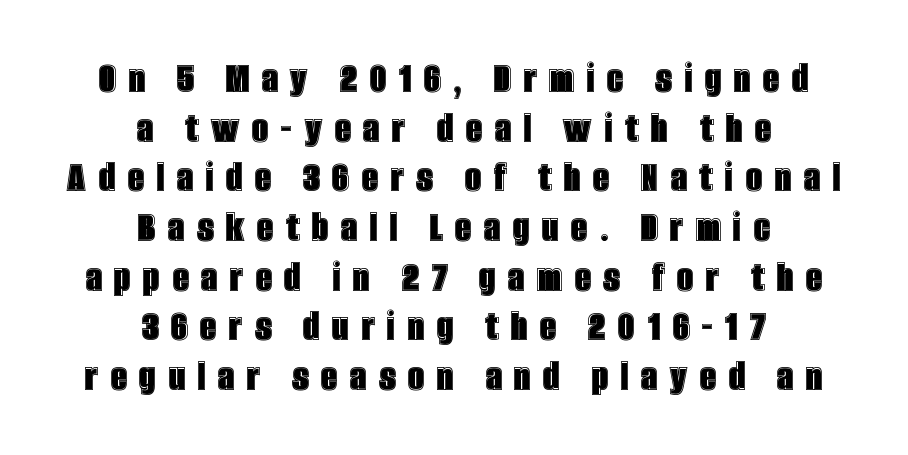
The image shows 46 px condensed type, upright; set centered, tight line spacing (1.08x), unusually wide letter spacing (+0.27 em), not underlined; a large x-height.
